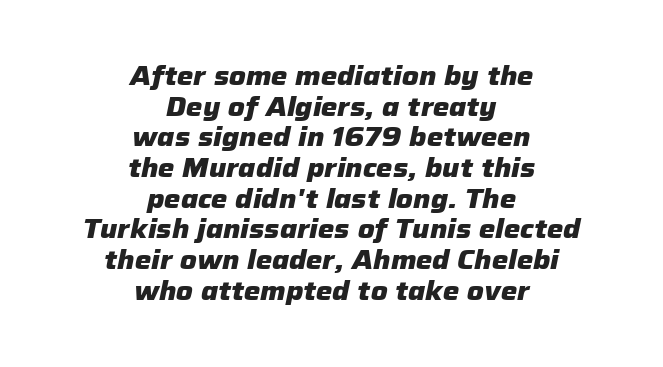
The rag falls on both sides of this text block equally. The passage shown is not underscored anywhere. Thick stems and heavy bowls — unmistakably bold. Compared with ordinary roman type, these characters are visibly tilted. Short note: letters normally spaced.
